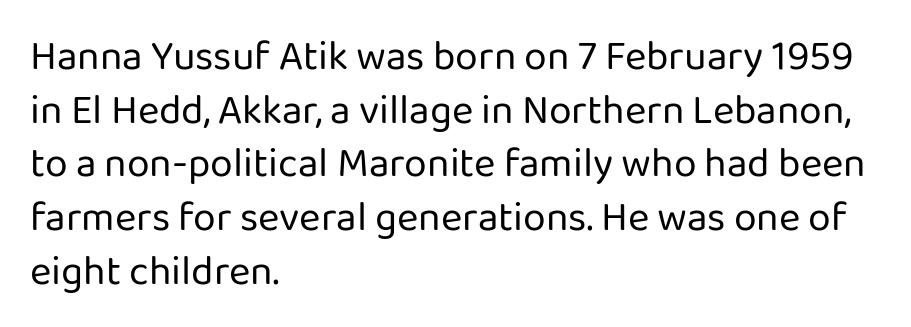
Q: Is the text bold? A: No.
Q: Is the text italic (slanted)? A: No, it is upright.
Q: Is the typeface a serif or a sans-serif typeface? A: Sans-serif.
Q: Is the text underlined? A: No.
Q: How is the paragraph aligned? A: Left-aligned.
Q: Is the spacing between letters normal or unusually wide? A: Normal.
Q: Is the spacing between lines tight, normal or loose? A: Normal.
Q: Width (condensed, normal, or wide)? A: Normal.
Q: Stroke contrast? A: Low.
Q: x-height? A: Medium.
Q: Monospaced? A: No.
